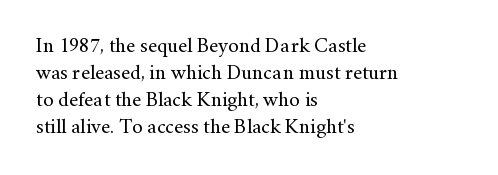
These lines keep a tight, regular rhythm from letter to letter. The rows are spaced the way most documents space them. Nothing heavy about these letters — not bold at all. A roman cut, with each character standing at attention. Check under the words: just untouched page. All the whitespace from short lines collects on the right.
